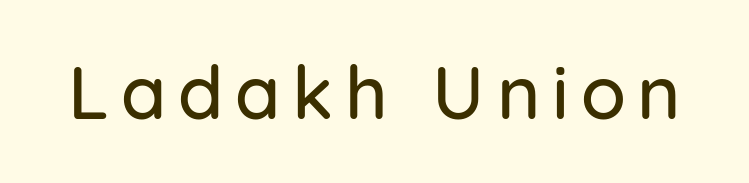
{"serif": "no", "italic": "no", "width": "normal", "stroke_contrast": "low", "x_height": "medium", "monospaced": "no", "underline": "no", "glyph_px": 74}
